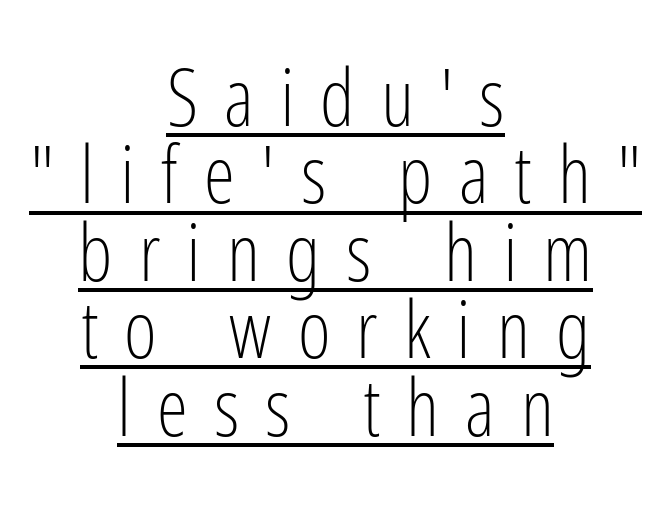
The image shows 79 px light, condensed sans-serif type, upright; set centered, tight line spacing (0.98x), unusually wide letter spacing (+0.33 em), underlined; low stroke contrast and a medium x-height.
